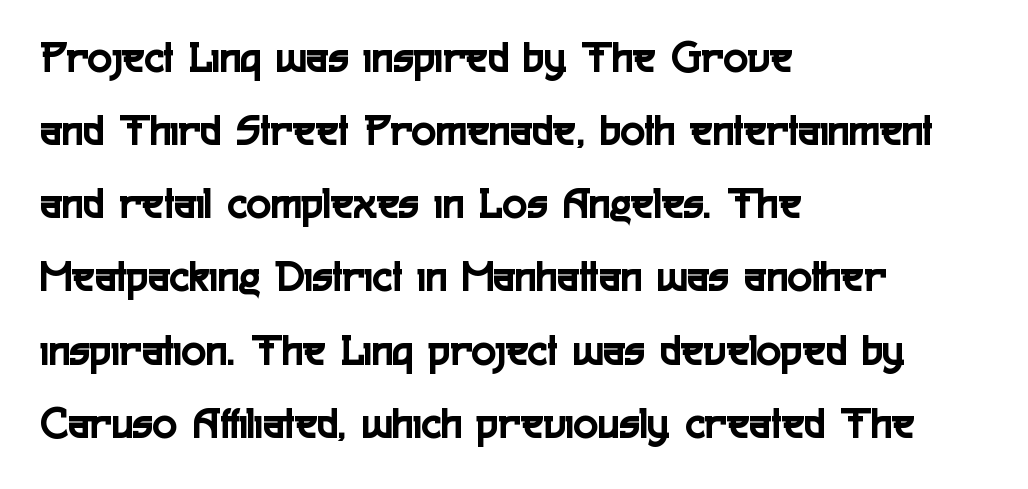
The image shows 46 px condensed sans-serif type, upright; set left-aligned, normal line spacing (1.59x), normal letter spacing, not underlined; a medium x-height.
